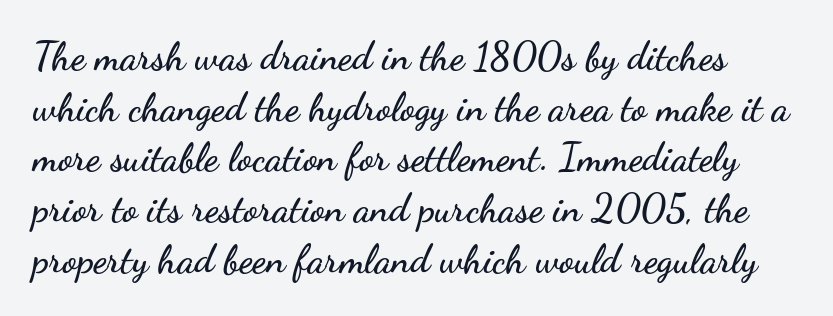
The image shows 39 px wide sans-serif type; set normal line spacing (1.3x), normal letter spacing, not underlined; low stroke contrast and a small x-height.
